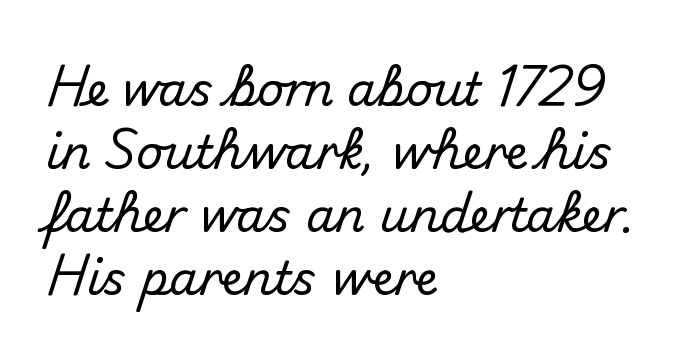
Students, observe: this is what conventionally led text looks like. Nobody touched the tracking dial on this one. Is this a sans? Yes — the strokes have no serifs. The rendering uses natural spacing where letterforms have individual widths. Anything drawn beneath the words? Only blank space.
